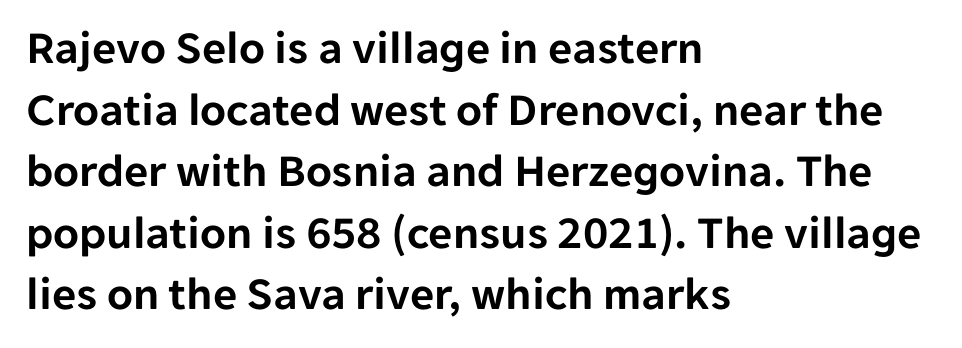
{"serif": "no", "italic": "no", "width": "normal", "stroke_contrast": "low", "x_height": "medium", "monospaced": "no", "underline": "no", "align": "left", "line_spacing": "normal", "line_spacing_ratio": 1.31, "letter_spacing": "normal", "letter_spacing_em": 0.0, "glyph_px": 47}
